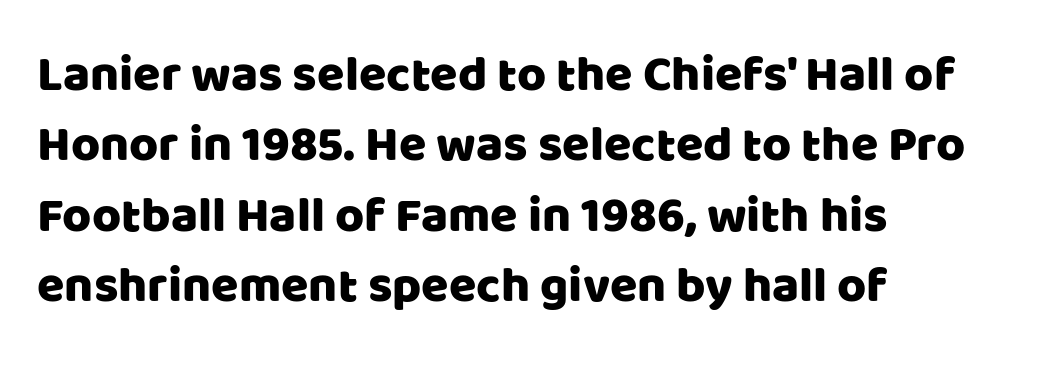
The image shows 50 px sans-serif type, upright; set left-aligned, normal line spacing (1.41x), normal letter spacing, not underlined; low stroke contrast and a large x-height.
